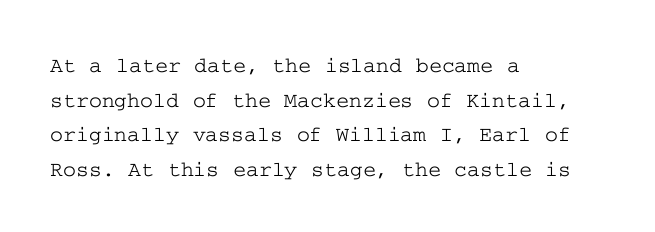
{"italic": "no", "underline": "no", "align": "left", "line_spacing": "normal", "line_spacing_ratio": 1.57, "letter_spacing": "normal", "letter_spacing_em": 0.0, "glyph_px": 22}
